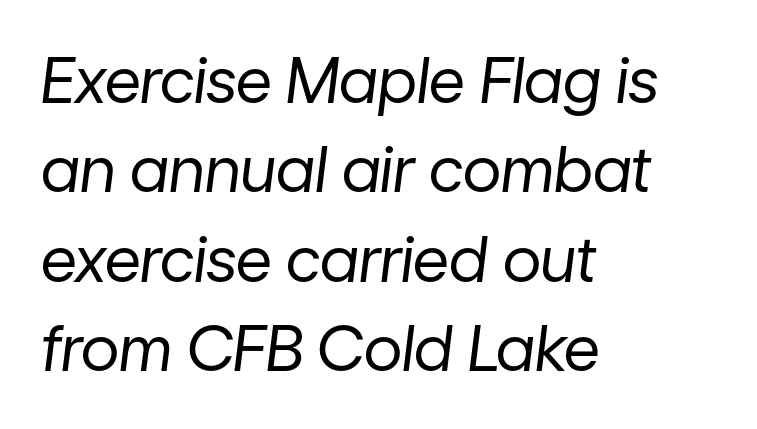
Q: Is the text bold? A: No.
Q: Is the text italic (slanted)? A: Yes, it leans right by about 7 degrees.
Q: Is the text underlined? A: No.
Q: How is the paragraph aligned? A: Left-aligned.
Q: Is the spacing between letters normal or unusually wide? A: Normal.
Q: Is the spacing between lines tight, normal or loose? A: Normal.
Q: Width (condensed, normal, or wide)? A: Normal.
Q: Stroke contrast? A: Low.
Q: x-height? A: Medium.
Q: Monospaced? A: No.
